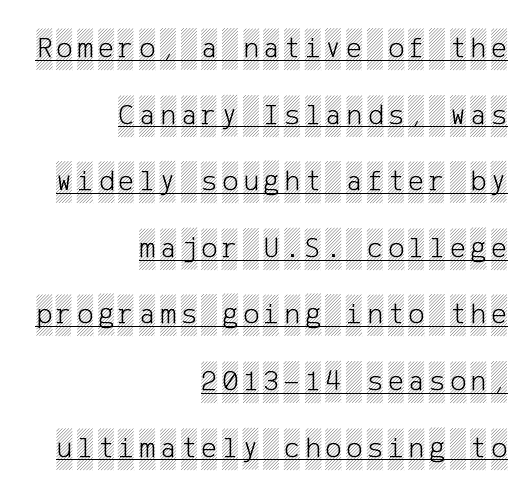
The image shows 30 px condensed type, upright; set right-aligned, loose line spacing (2.22x), underlined; a large x-height.
